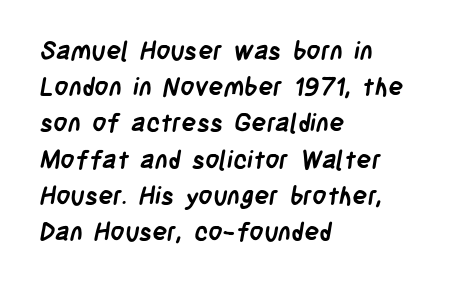
Vertically, the passage feels balanced, rows spaced as you'd expect. The line texture is even and compact thanks to regular tracking. These lines are set flush left with a ragged right edge. Quick note: underline off. Plenty of ink on the page — the face is bold.
